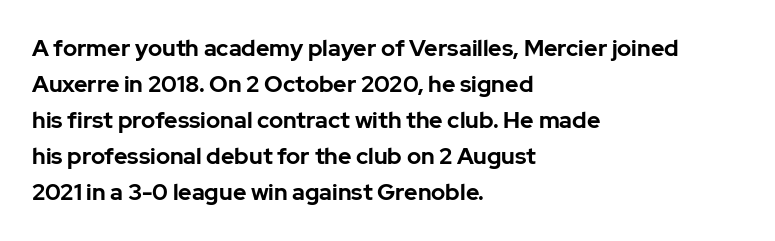
The image shows 23 px bold type, upright; set left-aligned, normal line spacing (1.57x), normal letter spacing, not underlined.
